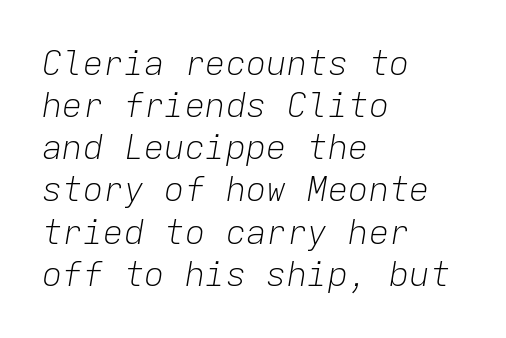
The glyphs are unaccompanied by any horizontal stroke below them. Left-aligned paragraph, ragged on the right. The strokes carry an ordinary text weight at most. Every character sits at an angle, as italics do.
